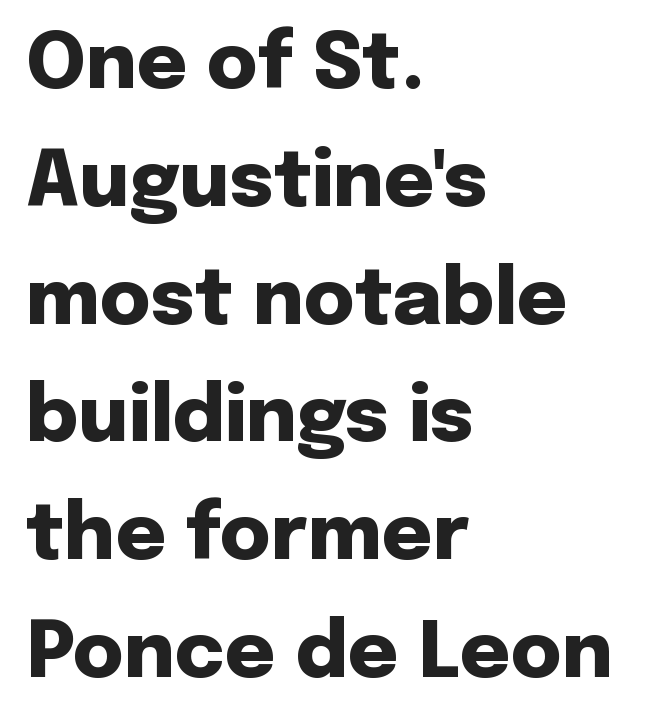
Nothing sits at the stroke ends, so this counts as sans-serif. Is the letter spacing exaggerated? No — it looks like the ordinary default. No italicization has been applied; the sample stays upright. Regular leading.
